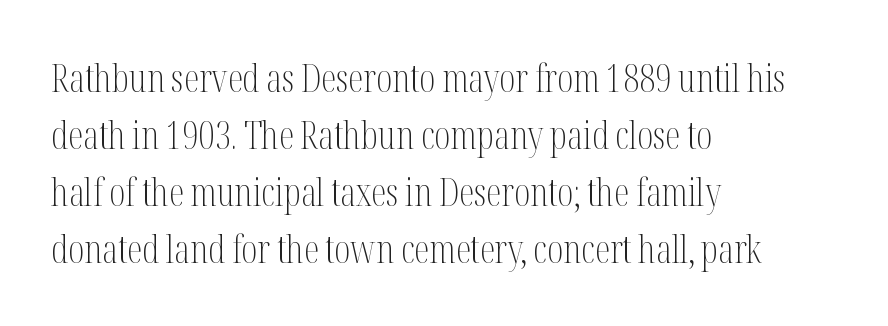
{"serif": "yes", "italic": "no", "bold": "no", "weight": "light", "width": "condensed", "stroke_contrast": "medium", "x_height": "medium", "monospaced": "no", "underline": "no", "align": "left", "line_spacing": "normal", "line_spacing_ratio": 1.5, "letter_spacing": "normal", "letter_spacing_em": 0.0, "glyph_px": 38}
